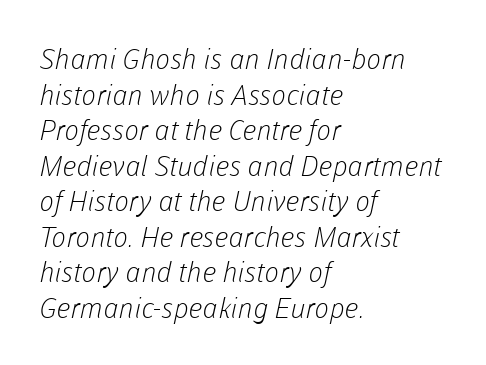
Whoever set this chose a conventional vertical rhythm. Stroke thickness stays within the range of a standard reading face or lighter. Stroke terminals: plain, sans-serif. Anything drawn beneath the words? Only blank space. The rendering uses natural spacing where letterforms have individual widths.
